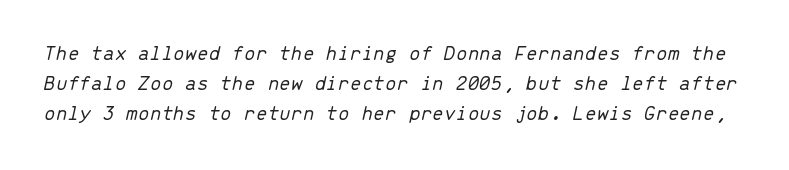
Q: Is the text bold? A: No.
Q: Is the text italic (slanted)? A: Yes, it leans right by about 13 degrees.
Q: Is the text underlined? A: No.
Q: Is the spacing between letters normal or unusually wide? A: Normal.
Q: Is the spacing between lines tight, normal or loose? A: Normal.
